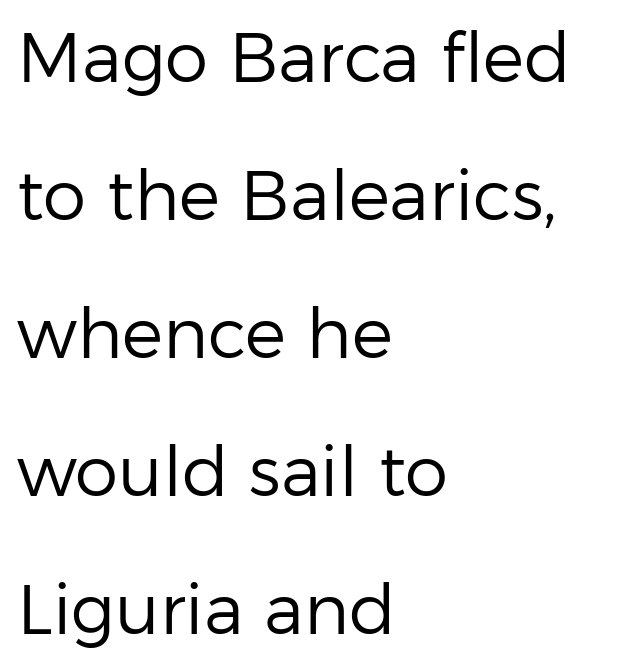
{"serif": "no", "italic": "no", "bold": "no", "weight": "regular", "width": "normal", "stroke_contrast": "low", "x_height": "medium", "monospaced": "no", "underline": "no", "align": "left", "line_spacing": "loose", "line_spacing_ratio": 2.0, "letter_spacing": "normal", "letter_spacing_em": 0.0, "glyph_px": 69}
